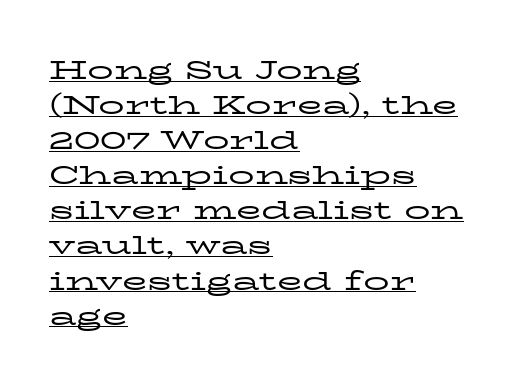
The image shows 26 px text type, upright; set left-aligned, normal line spacing (1.35x), normal letter spacing, underlined.
